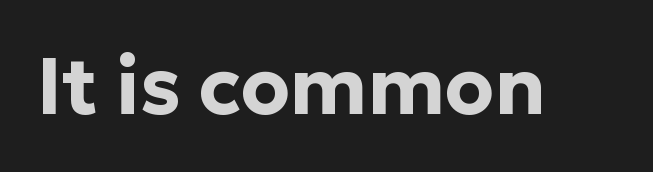
Q: Is the text bold? A: Yes.
Q: Is the text italic (slanted)? A: No, it is upright.
Q: Is the typeface a serif or a sans-serif typeface? A: Sans-serif.
Q: Is the text underlined? A: No.
Q: Is the spacing between letters normal or unusually wide? A: Normal.
Q: Width (condensed, normal, or wide)? A: Normal.
Q: Stroke contrast? A: Low.
Q: x-height? A: Medium.
Q: Monospaced? A: No.
